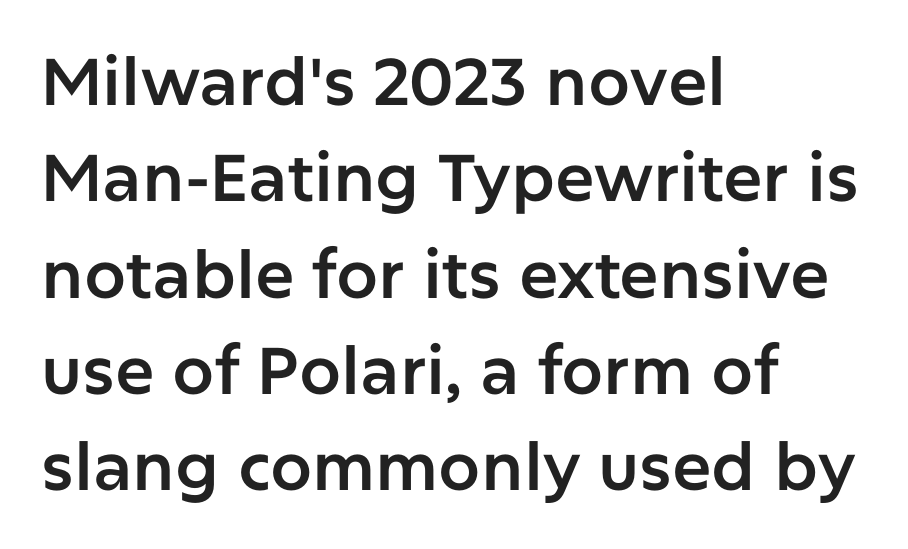
{"serif": "no", "italic": "no", "width": "normal", "stroke_contrast": "low", "x_height": "medium", "monospaced": "no", "underline": "no", "align": "left", "line_spacing": "normal", "line_spacing_ratio": 1.46, "letter_spacing": "normal", "letter_spacing_em": 0.0, "glyph_px": 66}
